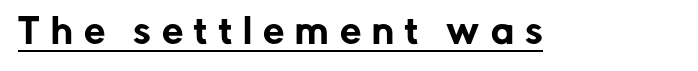
The image shows 34 px sans-serif type, upright; set unusually wide letter spacing (+0.33 em), underlined; low stroke contrast and a medium x-height.
